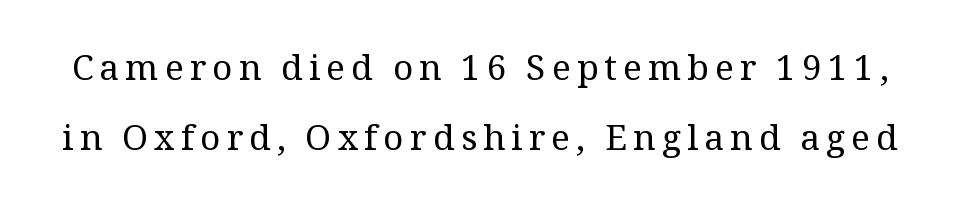
Q: Is the text bold? A: No.
Q: Is the text italic (slanted)? A: No, it is upright.
Q: Is the typeface a serif or a sans-serif typeface? A: Serif.
Q: Is the text underlined? A: No.
Q: Is the spacing between lines tight, normal or loose? A: Loose.
Q: Width (condensed, normal, or wide)? A: Normal.
Q: Stroke contrast? A: Medium.
Q: x-height? A: Medium.
Q: Monospaced? A: No.
